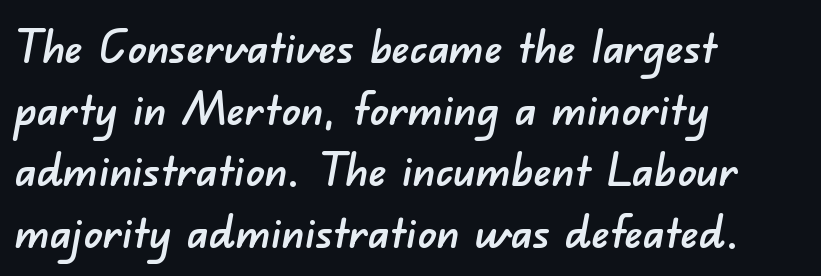
{"serif": "no", "width": "normal", "stroke_contrast": "low", "x_height": "small", "monospaced": "no", "underline": "no", "align": "left", "line_spacing": "normal", "line_spacing_ratio": 1.34, "letter_spacing": "normal", "letter_spacing_em": 0.0, "glyph_px": 46}
